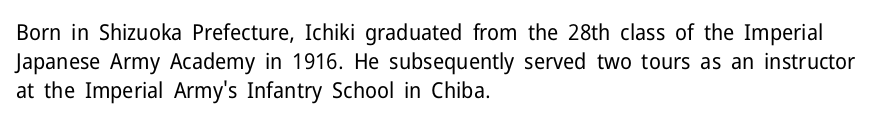
The image shows 22 px text type, upright; set left-aligned, normal line spacing (1.31x), normal letter spacing, not underlined.
